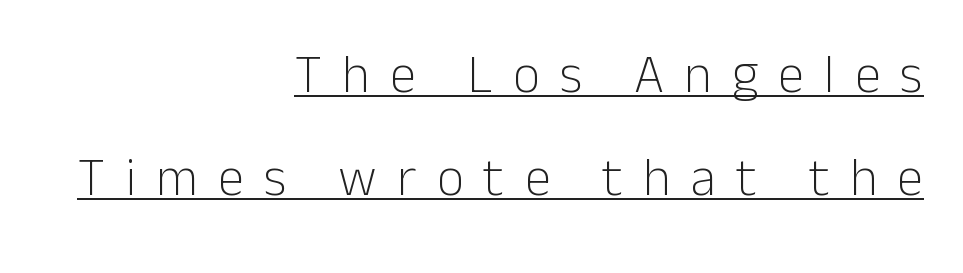
The image shows 53 px light sans-serif type, upright; set right-aligned, loose line spacing (1.94x), unusually wide letter spacing (+0.38 em), underlined; low stroke contrast and a medium x-height.
